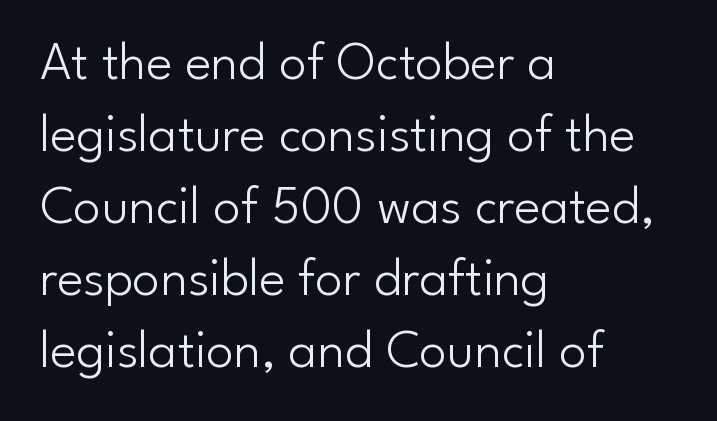
Serif or sans? Sans — the stroke terminals are bare. When letters stand straight like this, we call the style roman or upright. Decoration check: the copy has no underline. Look at the tracking — it's just the regular setting, nothing added.
